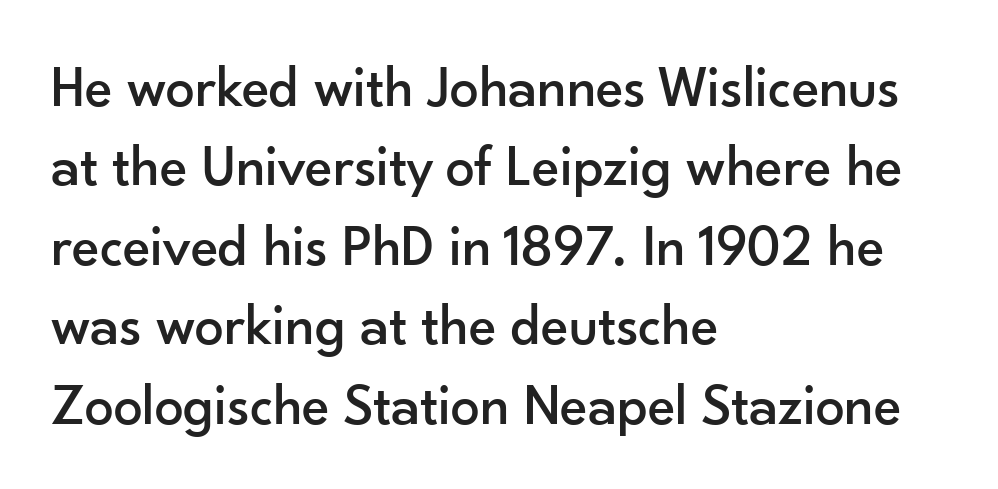
Q: Is the text italic (slanted)? A: No, it is upright.
Q: Is the typeface a serif or a sans-serif typeface? A: Sans-serif.
Q: Is the text underlined? A: No.
Q: How is the paragraph aligned? A: Left-aligned.
Q: Is the spacing between letters normal or unusually wide? A: Normal.
Q: Is the spacing between lines tight, normal or loose? A: Normal.
Q: Width (condensed, normal, or wide)? A: Normal.
Q: Stroke contrast? A: Low.
Q: x-height? A: Small.
Q: Monospaced? A: No.
